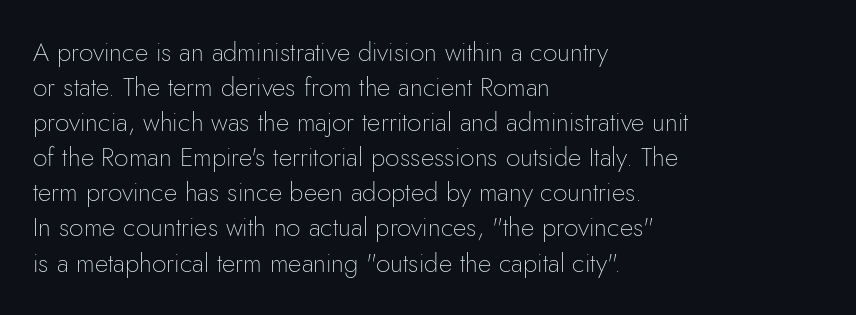
{"italic": "no", "bold": "no", "underline": "no", "align": "left", "line_spacing": "normal", "line_spacing_ratio": 1.35, "letter_spacing": "normal", "letter_spacing_em": 0.0, "glyph_px": 26}
